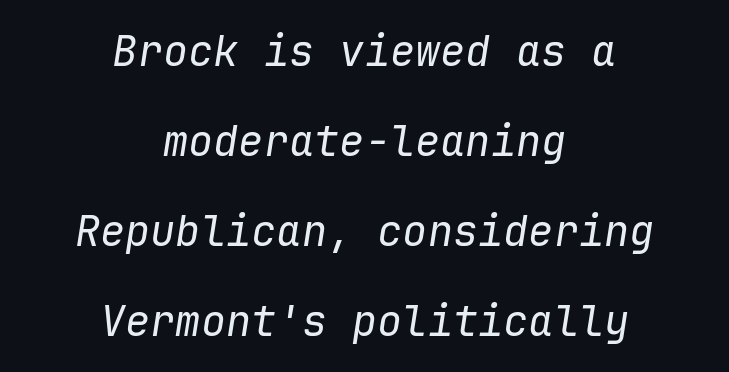
The image shows 42 px regular-weight type, italic (leaning right), monospaced; set centered, loose line spacing (2.14x), normal letter spacing, not underlined; low stroke contrast and a medium x-height.
